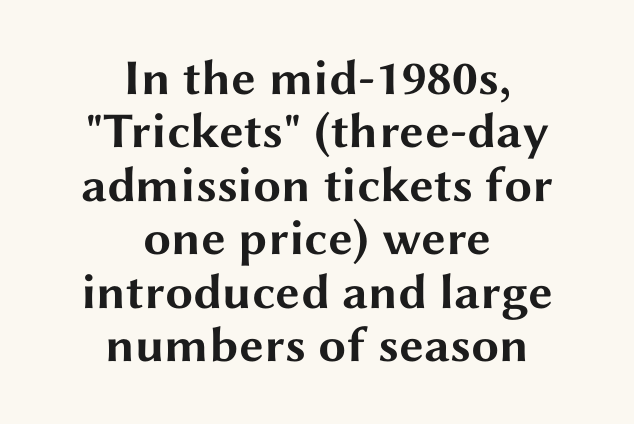
The image shows 50 px bold, wide sans-serif type, upright; set centered, tight line spacing (1.07x), normal letter spacing, not underlined; medium stroke contrast and a medium x-height.
